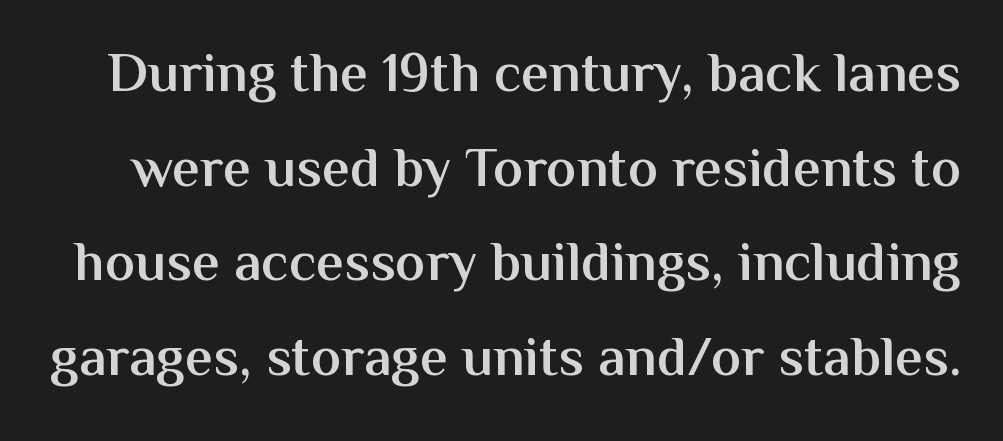
The image shows 56 px semibold sans-serif type, upright; set normal line spacing (1.69x), normal letter spacing, not underlined; medium stroke contrast and a medium x-height.
